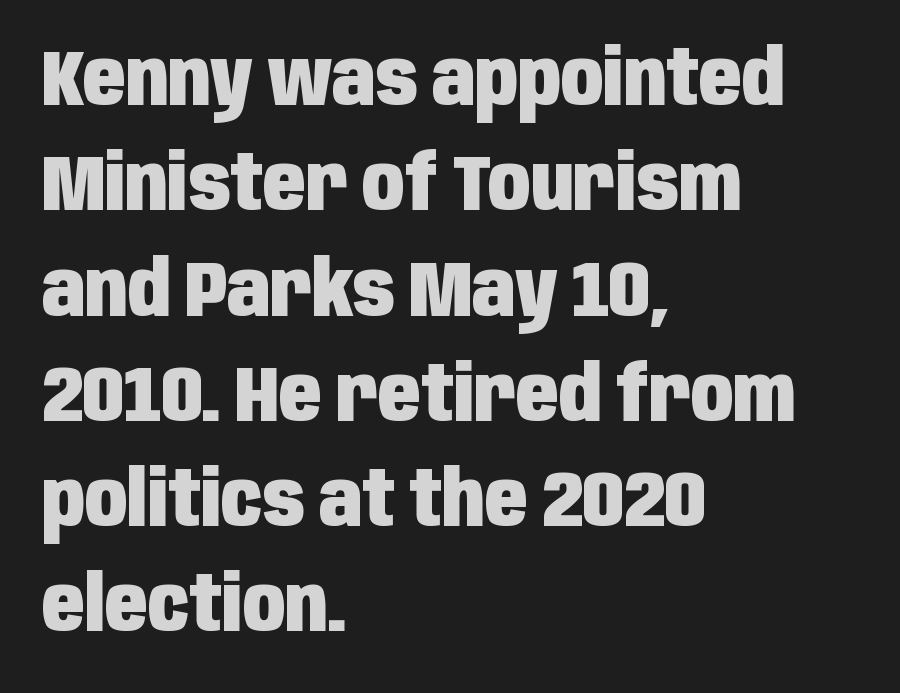
Q: Is the text bold? A: Yes.
Q: Is the text italic (slanted)? A: No, it is upright.
Q: Is the typeface a serif or a sans-serif typeface? A: Sans-serif.
Q: Is the text underlined? A: No.
Q: How is the paragraph aligned? A: Left-aligned.
Q: Is the spacing between letters normal or unusually wide? A: Normal.
Q: Is the spacing between lines tight, normal or loose? A: Normal.
Q: Width (condensed, normal, or wide)? A: Condensed.
Q: Stroke contrast? A: Low.
Q: x-height? A: Large.
Q: Monospaced? A: No.
